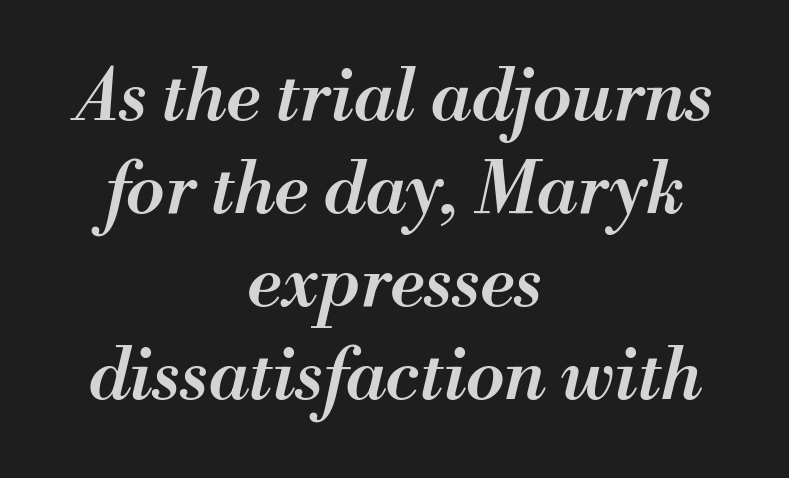
{"italic": "yes", "lean": "right", "slant_degrees": 13, "bold": "semi", "weight": "semibold", "width": "normal", "stroke_contrast": "medium", "x_height": "small", "monospaced": "no", "underline": "no", "align": "center", "line_spacing": "normal", "line_spacing_ratio": 1.31, "letter_spacing": "normal", "letter_spacing_em": 0.0, "glyph_px": 71}
